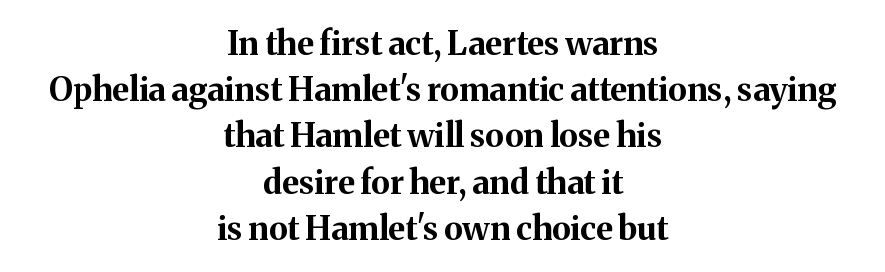
On the weight axis this lands at bold, roughly 700. The characters display serif detailing at their extremities. A student would call this center alignment; a typographer would say set centered. Only glyphs here, with clear space below each row.
